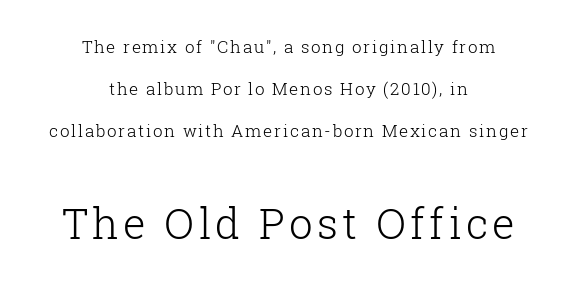
{"serif": "yes", "italic": "no", "bold": "no", "weight": "light", "width": "normal", "stroke_contrast": "low", "x_height": "medium", "monospaced": "no", "underline": "no", "align": "center", "line_spacing": "loose", "line_spacing_ratio": 2.46, "larger_block": "second", "size_ratio": 2.47, "glyph_px": 42}
